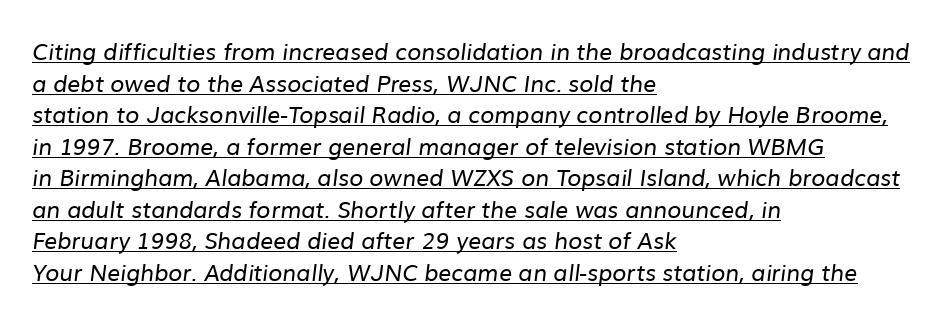
Q: Is the text bold? A: No.
Q: Is the text underlined? A: Yes.
Q: How is the paragraph aligned? A: Left-aligned.
Q: Is the spacing between letters normal or unusually wide? A: Normal.
Q: Is the spacing between lines tight, normal or loose? A: Normal.
